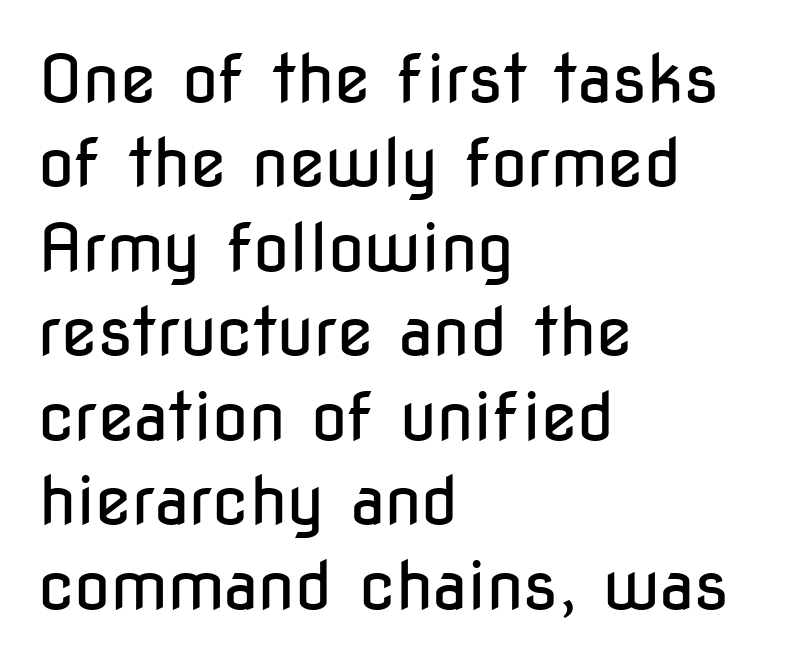
The image shows 66 px regular-weight, condensed sans-serif type, upright; set left-aligned, normal line spacing (1.28x), normal letter spacing, not underlined; low stroke contrast and a medium x-height.
